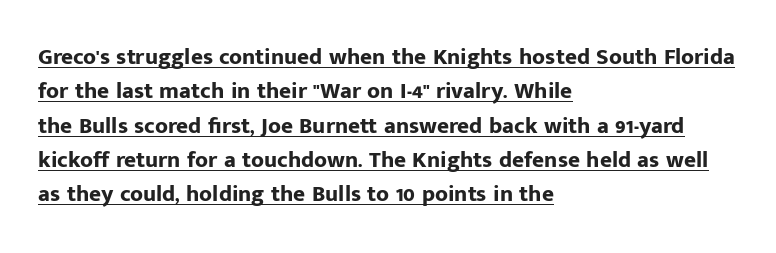
The image shows 23 px bold type, upright; set left-aligned, normal line spacing (1.49x), normal letter spacing, underlined.
